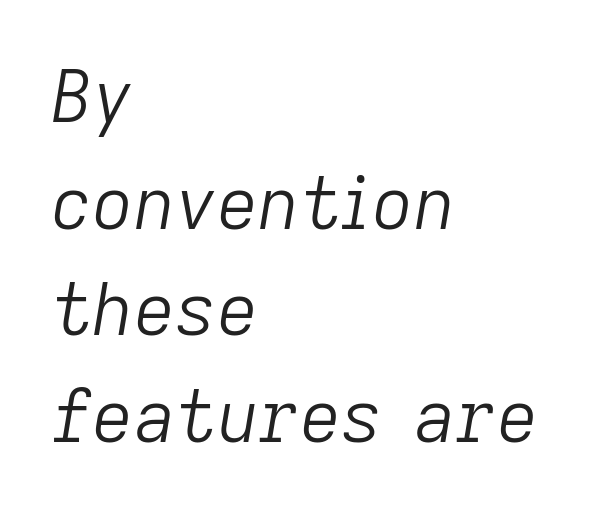
Every row of glyphs begins at an identical x-position on the left. If you drew a line through each stem, it would be angled. The weight tops out at a normal text grade. The designer left line spacing at the default. No word sits above an underline.
